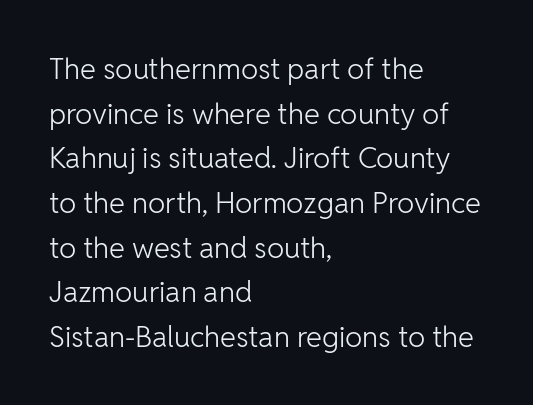
Q: Is the text bold? A: No.
Q: Is the text italic (slanted)? A: No, it is upright.
Q: Is the typeface a serif or a sans-serif typeface? A: Sans-serif.
Q: Is the text underlined? A: No.
Q: How is the paragraph aligned? A: Left-aligned.
Q: Is the spacing between letters normal or unusually wide? A: Normal.
Q: Is the spacing between lines tight, normal or loose? A: Normal.
Q: Width (condensed, normal, or wide)? A: Normal.
Q: Stroke contrast? A: Low.
Q: x-height? A: Medium.
Q: Monospaced? A: No.
